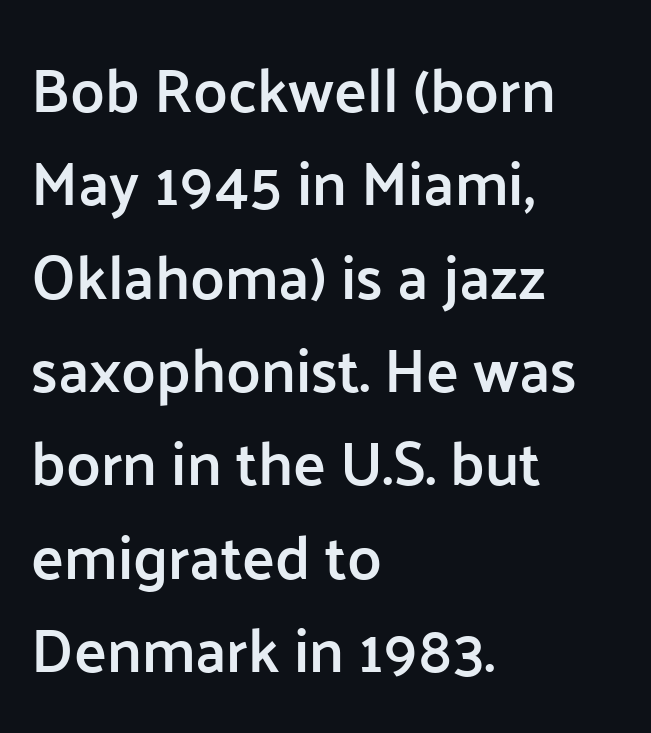
{"serif": "no", "italic": "no", "bold": "semi", "weight": "semibold", "width": "normal", "stroke_contrast": "low", "x_height": "medium", "monospaced": "no", "underline": "no", "align": "left", "line_spacing": "normal", "line_spacing_ratio": 1.53, "letter_spacing": "normal", "letter_spacing_em": 0.0, "glyph_px": 61}
